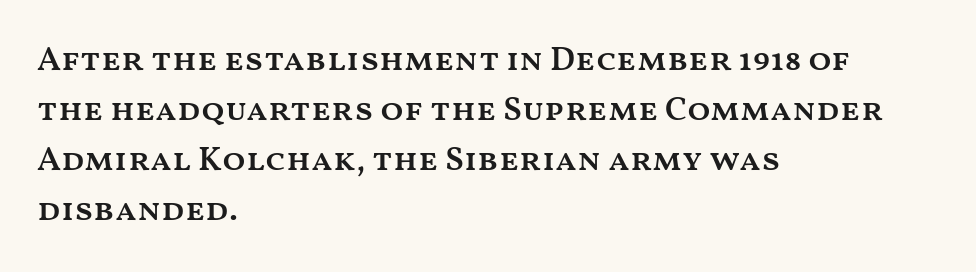
{"italic": "no", "bold": "semi", "weight": "semibold", "width": "wide", "stroke_contrast": "medium", "x_height": "medium", "monospaced": "no", "underline": "no", "align": "left", "line_spacing": "normal", "line_spacing_ratio": 1.47, "letter_spacing": "normal", "letter_spacing_em": 0.0, "glyph_px": 34}
